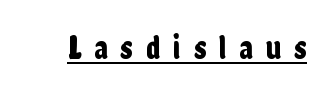
Q: Is the text italic (slanted)? A: No, it is upright.
Q: Is the typeface a serif or a sans-serif typeface? A: Sans-serif.
Q: Is the text underlined? A: Yes.
Q: Is the spacing between letters normal or unusually wide? A: Unusually wide.
Q: Width (condensed, normal, or wide)? A: Condensed.
Q: Stroke contrast? A: Low.
Q: x-height? A: Medium.
Q: Monospaced? A: No.
